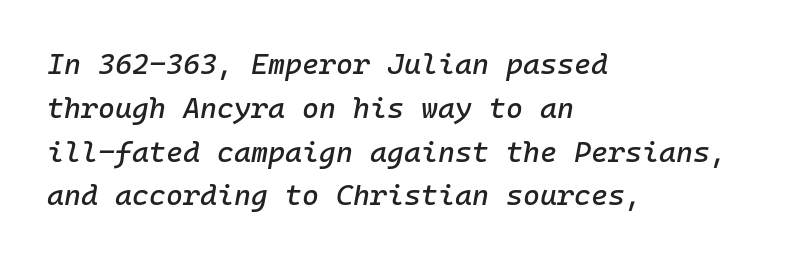
The passage shown has conventional tracking throughout. Line spacing here is normal. Caption: multi-line text, flush left, ragged right. The passage shown is typed in a monospace face where columns stay perfectly aligned.
